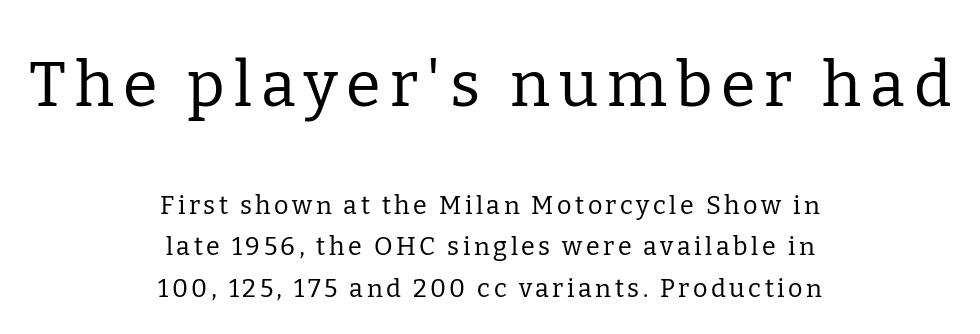
Posture: straight, roman, zero tilt. Stem width sits at or under what a default text font uses. You could not count columns in this text — the font is proportionally spaced. Type size steps down from the first block to the second.
